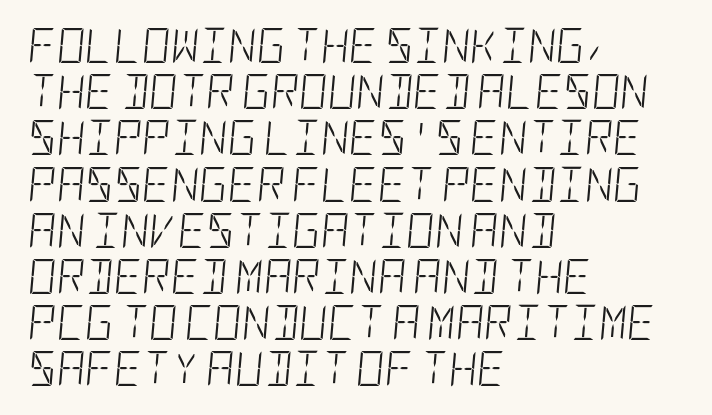
The image shows 35 px light, condensed type, italic (leaning right); set left-aligned, normal line spacing (1.32x), normal letter spacing, not underlined; low stroke contrast and a large x-height.
